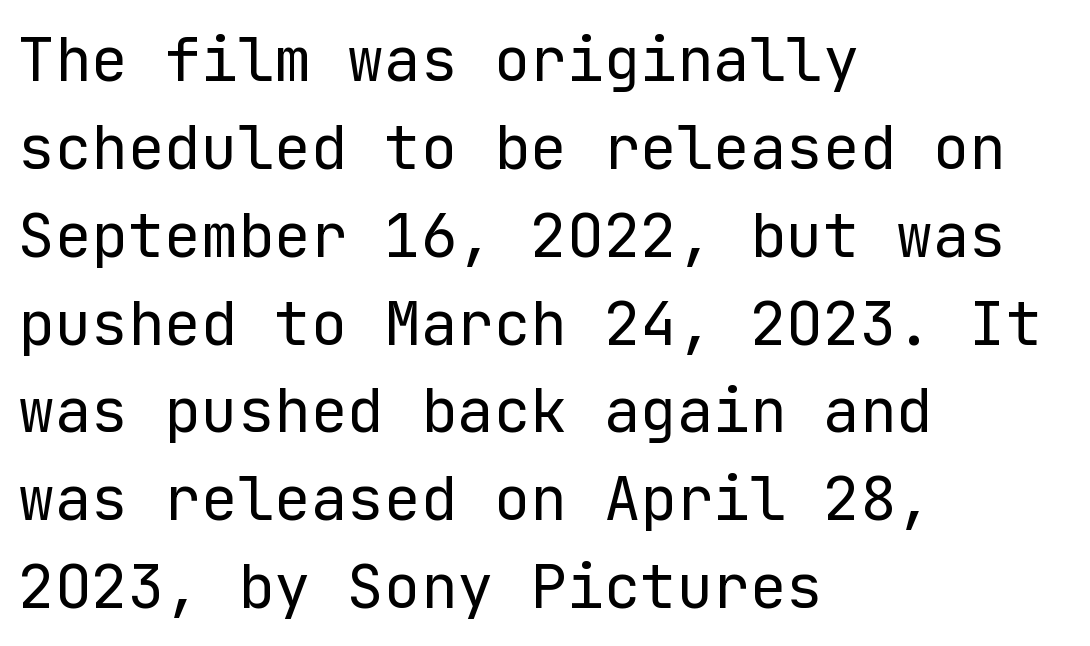
{"serif": "no", "italic": "no", "bold": "no", "weight": "regular", "width": "normal", "stroke_contrast": "low", "x_height": "medium", "underline": "no", "align": "left", "line_spacing": "normal", "line_spacing_ratio": 1.44, "letter_spacing": "normal", "letter_spacing_em": 0.0, "glyph_px": 61}
